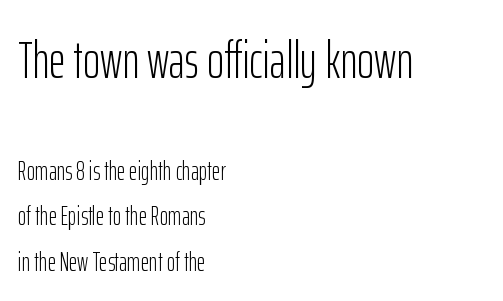
Q: Is the text bold? A: No.
Q: Is the text italic (slanted)? A: No, it is upright.
Q: Is the typeface a serif or a sans-serif typeface? A: Sans-serif.
Q: Is the text underlined? A: No.
Q: How is the paragraph aligned? A: Left-aligned.
Q: Is the spacing between letters normal or unusually wide? A: Normal.
Q: Which block of text is set in a larger size, the first (top) or the second (bottom)? A: The first (top) one.
Q: Width (condensed, normal, or wide)? A: Condensed.
Q: Stroke contrast? A: Low.
Q: x-height? A: Medium.
Q: Monospaced? A: No.
